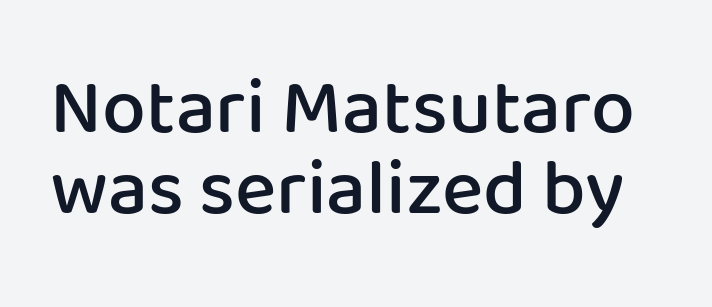
{"serif": "no", "italic": "no", "bold": "semi", "weight": "semibold", "width": "normal", "stroke_contrast": "low", "x_height": "medium", "monospaced": "no", "underline": "no", "line_spacing": "tight", "line_spacing_ratio": 1.04, "letter_spacing": "normal", "letter_spacing_em": 0.0, "glyph_px": 78}
